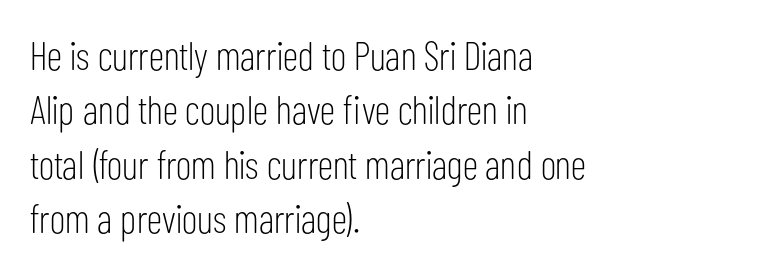
Q: Is the text bold? A: No.
Q: Is the text italic (slanted)? A: No, it is upright.
Q: Is the typeface a serif or a sans-serif typeface? A: Sans-serif.
Q: Is the text underlined? A: No.
Q: How is the paragraph aligned? A: Left-aligned.
Q: Is the spacing between letters normal or unusually wide? A: Normal.
Q: Is the spacing between lines tight, normal or loose? A: Normal.
Q: Width (condensed, normal, or wide)? A: Condensed.
Q: Stroke contrast? A: Low.
Q: x-height? A: Medium.
Q: Monospaced? A: No.
